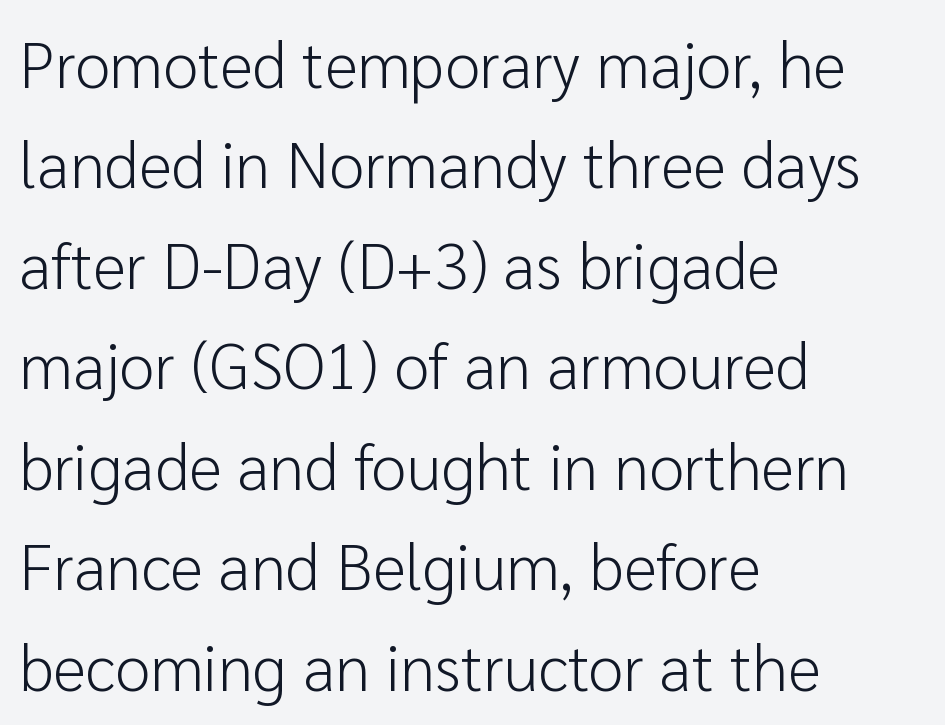
The image shows 64 px light sans-serif type, upright; set left-aligned, normal line spacing (1.57x), normal letter spacing, not underlined; low stroke contrast and a medium x-height.
